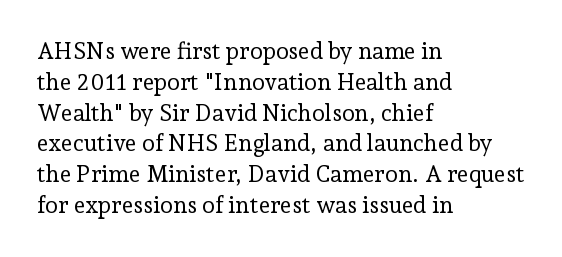
Q: Is the text bold? A: No.
Q: Is the text italic (slanted)? A: No, it is upright.
Q: Is the text underlined? A: No.
Q: How is the paragraph aligned? A: Left-aligned.
Q: Is the spacing between letters normal or unusually wide? A: Normal.
Q: Is the spacing between lines tight, normal or loose? A: Normal.
